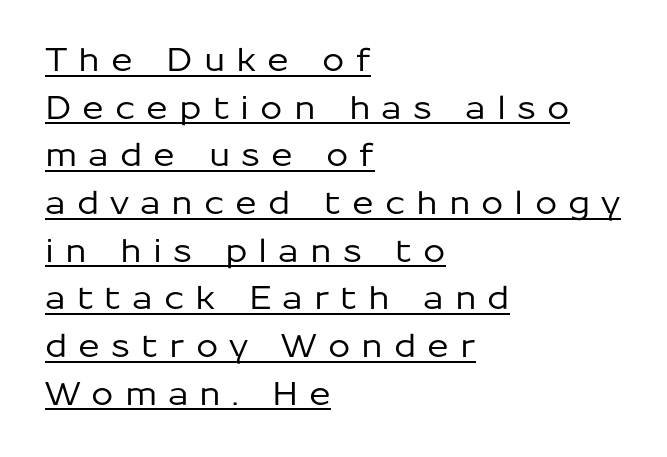
Do the letters lean? They stand straight. Has an underline been added? It has. Teacher's note: observe the even left margin — that is flush-left alignment. Tracking value appears strongly positive — letters spread wide. A normal amount of white space separates one row of letters from the next. The passage shown is typeset with a sans-serif family.
